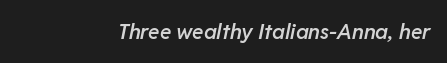
The image shows 21 px text type, italic (leaning right); set normal letter spacing, not underlined.
